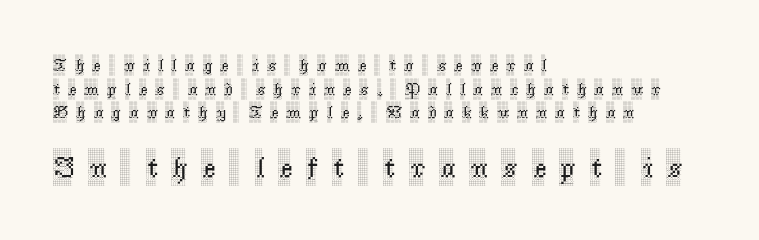
The passage shown has open, widely tracked lettering throughout. The strip under each line holds only bare page. The compositor pushed each line to the left boundary. The letters in the lower block stand taller than those in the block above.
